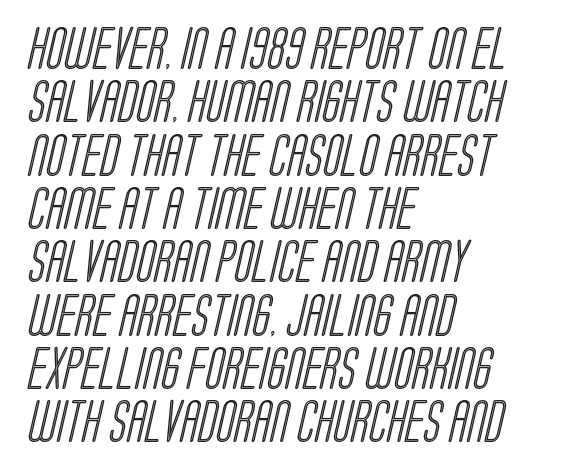
Nobody touched the tracking dial on this one. These lines are rendered in a variable-pitch font. Visually the block forms a straight wall on the left and a jagged coastline on the right. Vertically, the passage feels balanced, rows spaced as you'd expect. Glance below the letters and you will spot only blank space.
